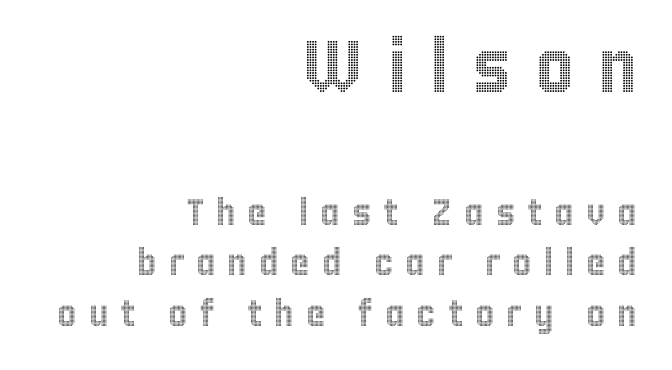
{"italic": "no", "width": "condensed", "x_height": "large", "monospaced": "no", "underline": "no", "align": "right", "line_spacing": "normal", "line_spacing_ratio": 1.37, "letter_spacing": "wide", "letter_spacing_em": 0.32, "larger_block": "first", "size_ratio": 2.0, "glyph_px": 74}
